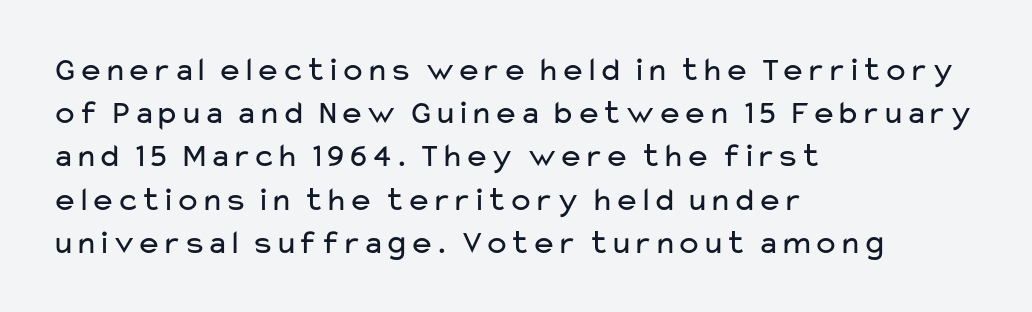
Q: Is the text bold? A: No.
Q: Is the text italic (slanted)? A: No, it is upright.
Q: Is the typeface a serif or a sans-serif typeface? A: Sans-serif.
Q: Is the text underlined? A: No.
Q: How is the paragraph aligned? A: Left-aligned.
Q: Is the spacing between letters normal or unusually wide? A: Normal.
Q: Is the spacing between lines tight, normal or loose? A: Normal.
Q: Width (condensed, normal, or wide)? A: Wide.
Q: Stroke contrast? A: Low.
Q: x-height? A: Medium.
Q: Monospaced? A: No.
